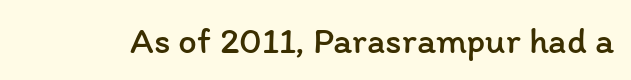
A typesetter would call this proportional, since set widths differ per character. Nothing heavy about these letters — not bold at all. Style check: upright. Rule under the text: the space is simply empty.
